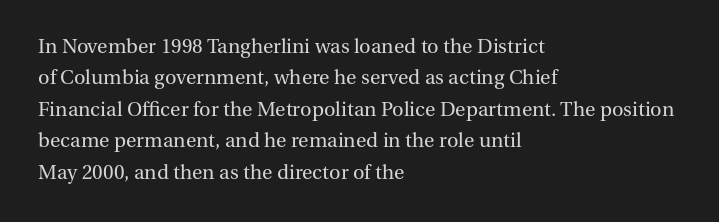
Q: Is the text bold? A: No.
Q: Is the text italic (slanted)? A: No, it is upright.
Q: Is the text underlined? A: No.
Q: How is the paragraph aligned? A: Left-aligned.
Q: Is the spacing between letters normal or unusually wide? A: Normal.
Q: Is the spacing between lines tight, normal or loose? A: Normal.
